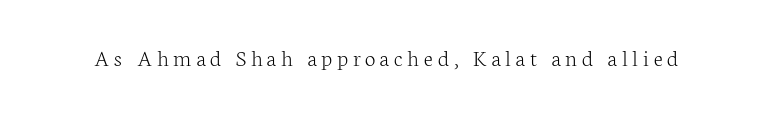
The image shows 24 px text type, upright; set unusually wide letter spacing (+0.2 em), not underlined.
